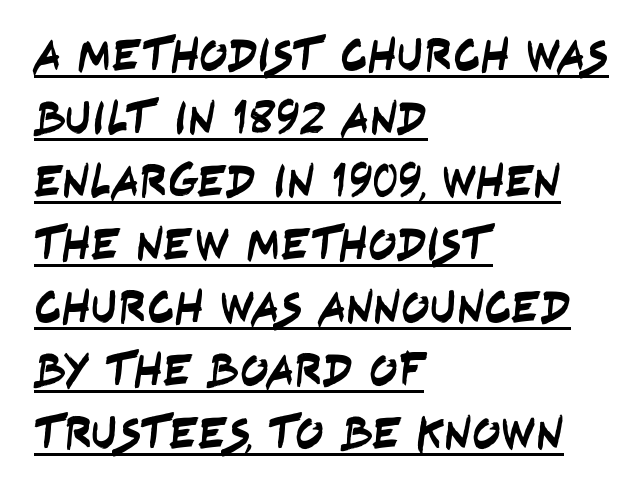
Q: Is the typeface a serif or a sans-serif typeface? A: Sans-serif.
Q: Is the text underlined? A: Yes.
Q: How is the paragraph aligned? A: Left-aligned.
Q: Is the spacing between letters normal or unusually wide? A: Normal.
Q: Is the spacing between lines tight, normal or loose? A: Normal.
Q: Width (condensed, normal, or wide)? A: Condensed.
Q: Stroke contrast? A: Low.
Q: x-height? A: Large.
Q: Monospaced? A: No.
